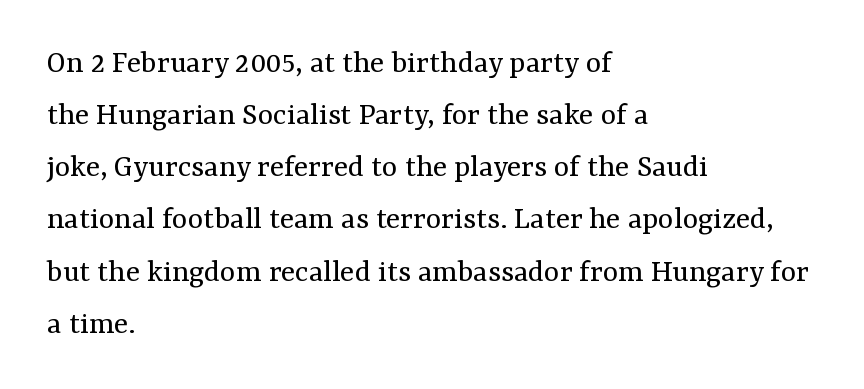
This is serif lettering, the kind often seen in printed books. The face used here is proportionally spaced, like ordinary book or web type. Layout note: lines flush left. Does extra space separate the letters? No, they use regular spacing.
